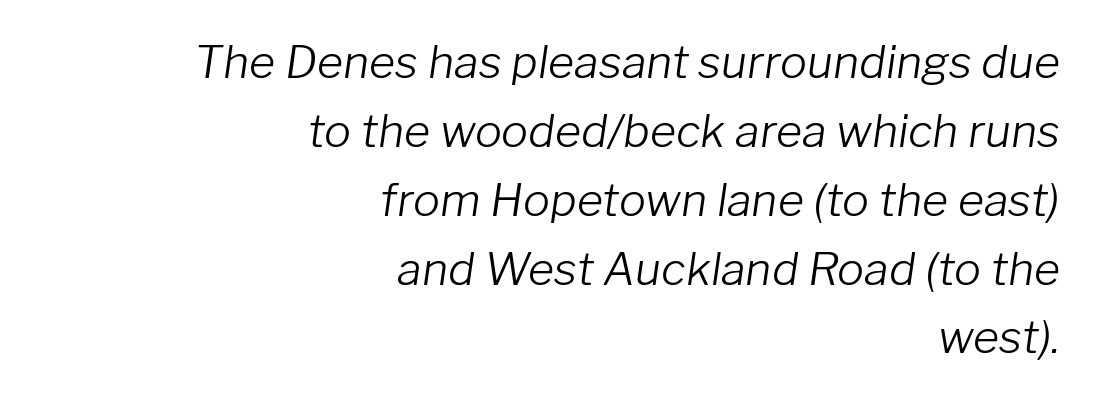
Q: Is the text bold? A: No.
Q: Is the text italic (slanted)? A: Yes, it leans right by about 8 degrees.
Q: Is the text underlined? A: No.
Q: How is the paragraph aligned? A: Right-aligned.
Q: Is the spacing between letters normal or unusually wide? A: Normal.
Q: Is the spacing between lines tight, normal or loose? A: Normal.
Q: Width (condensed, normal, or wide)? A: Normal.
Q: Stroke contrast? A: Low.
Q: x-height? A: Medium.
Q: Monospaced? A: No.
